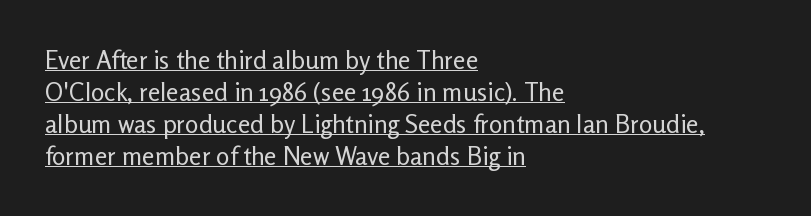
{"italic": "no", "bold": "no", "underline": "yes", "align": "left", "line_spacing": "normal", "line_spacing_ratio": 1.28, "letter_spacing": "normal", "letter_spacing_em": 0.0, "glyph_px": 25}
